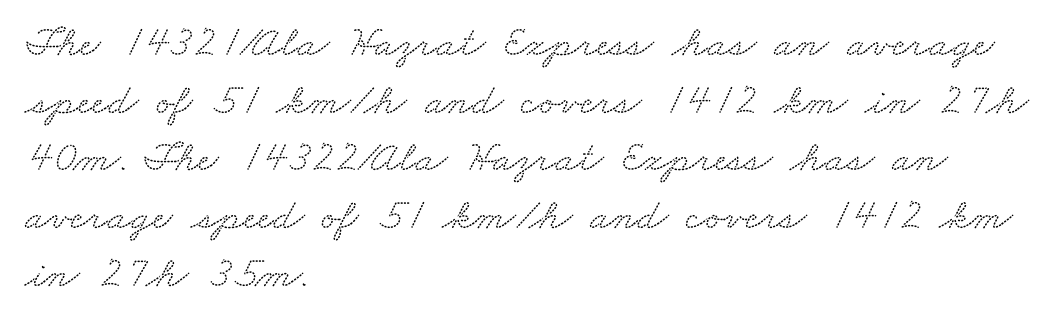
This rendering uses left alignment, leaving the right contour irregular. Descender tails drop into unmarked territory. Honestly, the letter spacing is just normal — you wouldn't notice it. Varying glyph widths throughout — classic text-font behaviour. Students, observe: this is what conventionally led text looks like. Does the type have serifs? Yes, each stem ends in a small foot.
